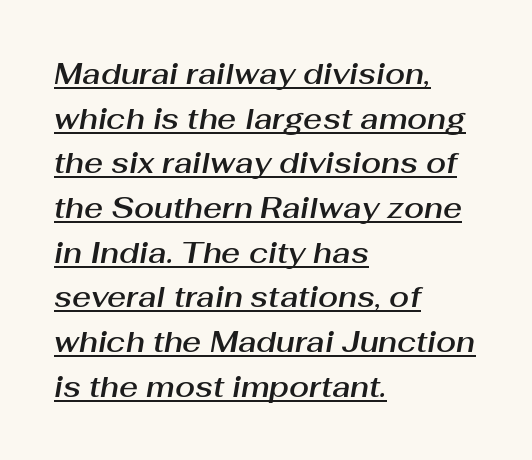
The rendering applies a slant to the glyphs. A student would call this left alignment; a typographer would say flush left, rag right. This is underlined copy, the kind a proofreader might mark for attention. Here the designer chose a conventional face with non-uniform glyph widths.
